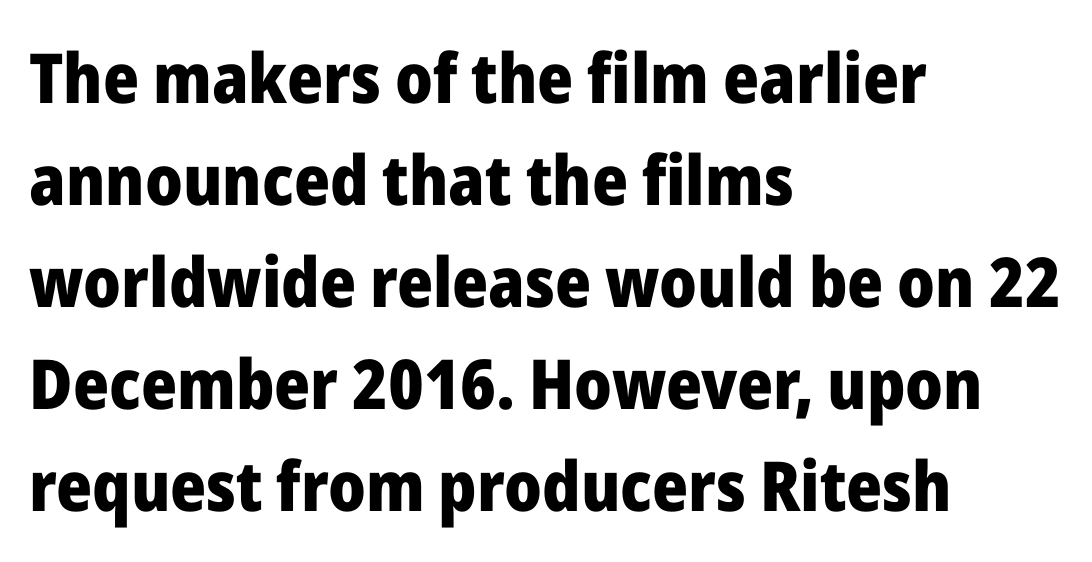
The image shows 69 px heavy sans-serif type, upright; set left-aligned, normal line spacing (1.48x), normal letter spacing, not underlined; low stroke contrast and a medium x-height.
